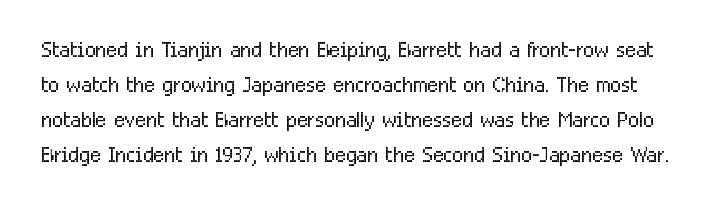
Type without underlining. The axis of the letterforms is exactly vertical. The face used here is rendered with its standard letterfit. This is not heavy type; no bold has been used. This sample has the flowing, uneven cadence of proportional lettering. Nothing sits at the stroke ends, so this counts as sans-serif.
